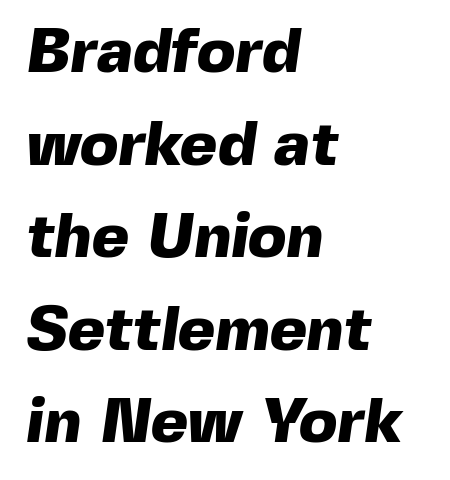
{"serif": "no", "bold": "yes", "weight": "heavy", "width": "normal", "x_height": "medium", "monospaced": "no", "underline": "no", "align": "left", "line_spacing": "normal", "line_spacing_ratio": 1.47, "letter_spacing": "normal", "letter_spacing_em": 0.0, "glyph_px": 63}
